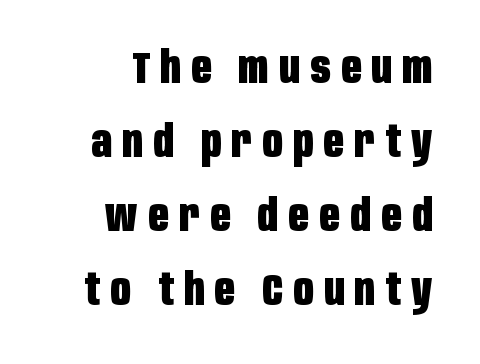
Q: Is the text bold? A: Yes.
Q: Is the text italic (slanted)? A: No, it is upright.
Q: Is the typeface a serif or a sans-serif typeface? A: Sans-serif.
Q: Is the text underlined? A: No.
Q: Is the spacing between letters normal or unusually wide? A: Unusually wide.
Q: Is the spacing between lines tight, normal or loose? A: Normal.
Q: Width (condensed, normal, or wide)? A: Condensed.
Q: Stroke contrast? A: Low.
Q: x-height? A: Large.
Q: Monospaced? A: No.
